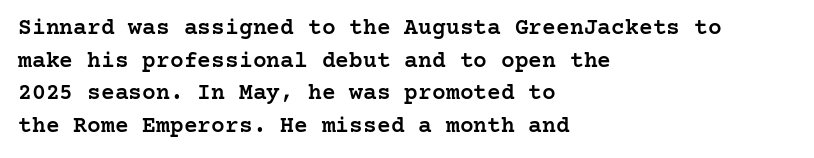
{"italic": "no", "bold": "semi", "underline": "no", "align": "left", "line_spacing": "normal", "line_spacing_ratio": 1.42, "letter_spacing": "normal", "letter_spacing_em": 0.0, "glyph_px": 23}
